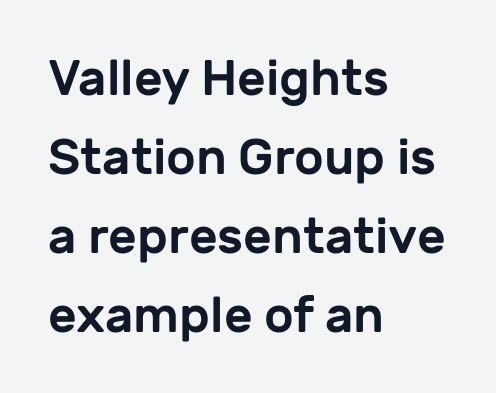
Q: Is the text italic (slanted)? A: No, it is upright.
Q: Is the typeface a serif or a sans-serif typeface? A: Sans-serif.
Q: Is the text underlined? A: No.
Q: How is the paragraph aligned? A: Left-aligned.
Q: Is the spacing between letters normal or unusually wide? A: Normal.
Q: Is the spacing between lines tight, normal or loose? A: Normal.
Q: Width (condensed, normal, or wide)? A: Normal.
Q: Stroke contrast? A: Low.
Q: x-height? A: Medium.
Q: Monospaced? A: No.
